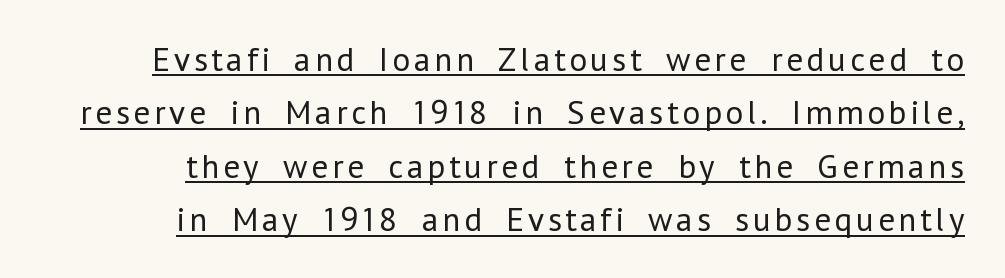
Q: Is the text bold? A: No.
Q: Is the text italic (slanted)? A: No, it is upright.
Q: Is the typeface a serif or a sans-serif typeface? A: Sans-serif.
Q: Is the text underlined? A: Yes.
Q: Is the spacing between lines tight, normal or loose? A: Normal.
Q: Width (condensed, normal, or wide)? A: Normal.
Q: Stroke contrast? A: Low.
Q: x-height? A: Medium.
Q: Monospaced? A: No.
